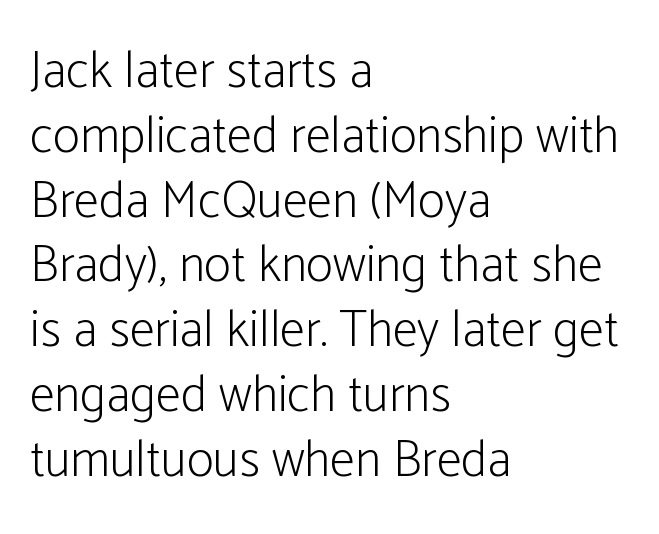
{"serif": "no", "italic": "no", "bold": "no", "weight": "light", "width": "condensed", "stroke_contrast": "low", "x_height": "medium", "monospaced": "no", "underline": "no", "align": "left", "line_spacing": "normal", "line_spacing_ratio": 1.27, "letter_spacing": "normal", "letter_spacing_em": 0.0, "glyph_px": 51}
